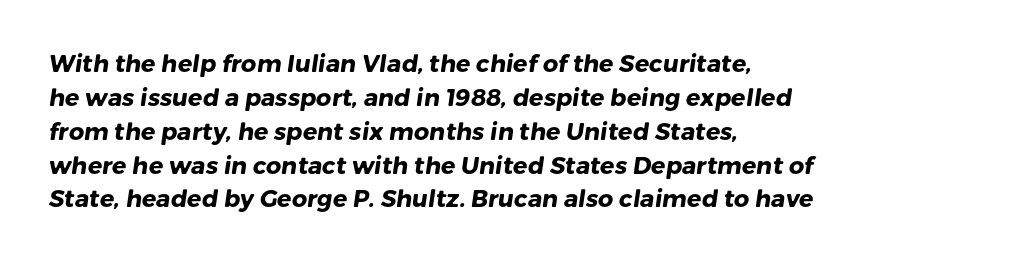
Students, this is bold: see how much ink each stroke carries. The vertical gap from one line to the next is medium. Alignment: flush left. The words here are not underlined. A typesetter would call this zero additional tracking.
